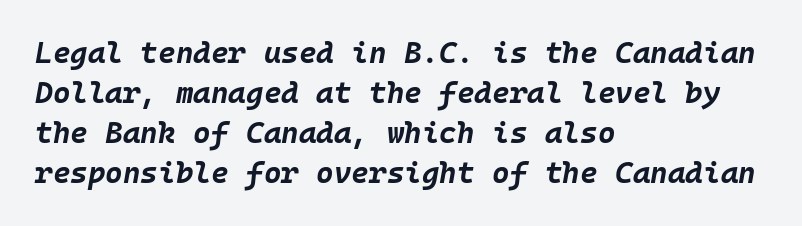
Q: Is the text bold? A: Yes.
Q: Is the text italic (slanted)? A: Yes, it leans right by about 10 degrees.
Q: Is the text underlined? A: No.
Q: How is the paragraph aligned? A: Left-aligned.
Q: Is the spacing between letters normal or unusually wide? A: Normal.
Q: Is the spacing between lines tight, normal or loose? A: Normal.
Q: Width (condensed, normal, or wide)? A: Normal.
Q: Stroke contrast? A: Low.
Q: x-height? A: Large.
Q: Monospaced? A: Yes.
